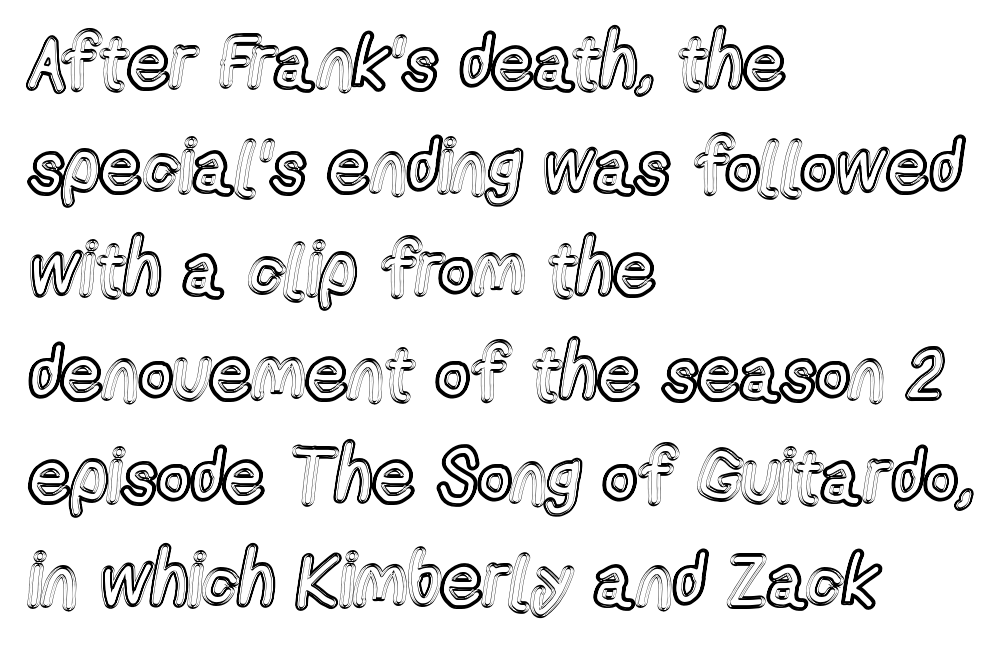
Where is the straight margin? On the left. Words float on clear page, feet unadorned. Regarding leading, the lines here are spaced in the standard way.
